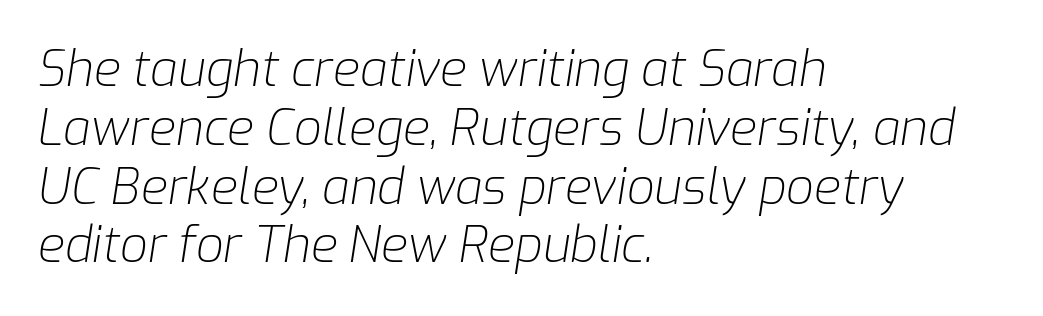
{"italic": "yes", "lean": "right", "slant_degrees": 9, "bold": "no", "weight": "light", "width": "normal", "stroke_contrast": "low", "x_height": "medium", "monospaced": "no", "underline": "no", "align": "left", "line_spacing_ratio": 1.2, "letter_spacing": "normal", "letter_spacing_em": 0.0, "glyph_px": 49}
